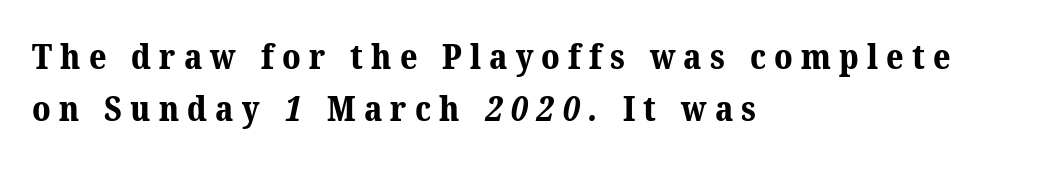
The image shows 34 px bold serif type; set left-aligned, normal line spacing (1.53x), unusually wide letter spacing (+0.24 em), not underlined; medium stroke contrast and a medium x-height.
